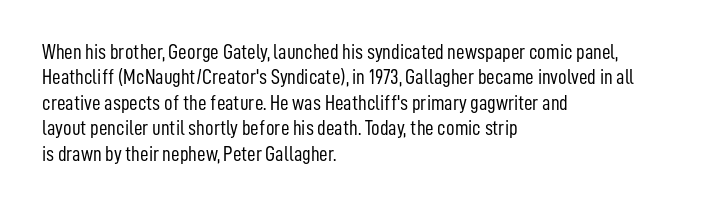
A bare baseline throughout the passage. Line beginnings align vertically; line endings do not. This sample uses plain, unmodified letter spacing. Posture: straight, roman, zero tilt. Is this a heavy cut? Hardly; it is regular or lighter.
